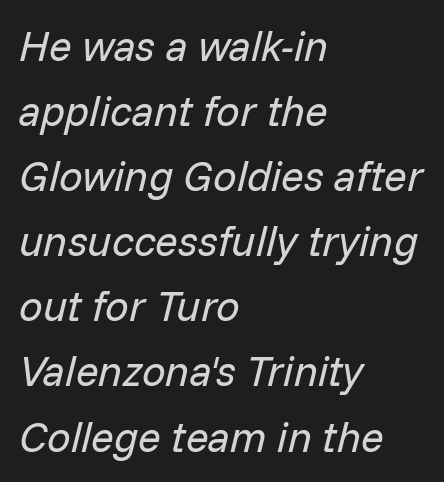
The image shows 42 px regular-weight type, italic (leaning right); set left-aligned, normal line spacing (1.55x), normal letter spacing, not underlined; low stroke contrast and a medium x-height.
